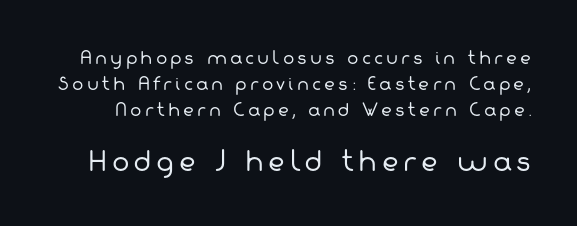
Q: Is the text bold? A: No.
Q: Is the text underlined? A: No.
Q: Is the spacing between lines tight, normal or loose? A: Normal.
Q: Which block of text is set in a larger size, the first (top) or the second (bottom)? A: The second (bottom) one.
